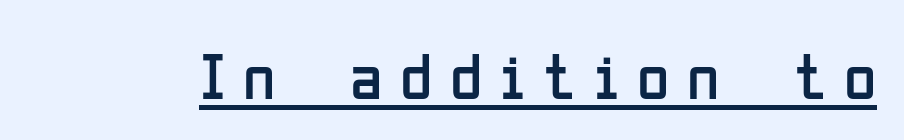
The image shows 66 px regular-weight, condensed sans-serif type, upright; set unusually wide letter spacing (+0.27 em), underlined; low stroke contrast and a medium x-height.
